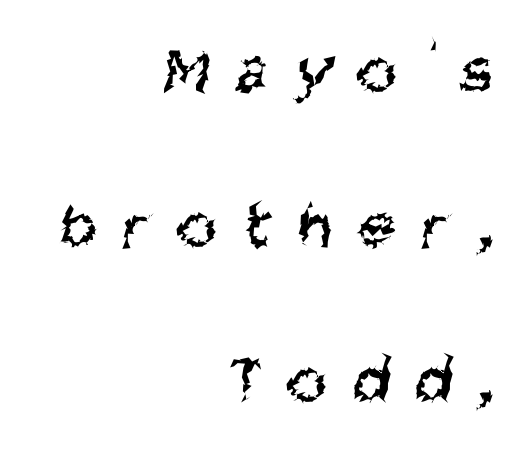
Q: Is the text bold? A: No.
Q: Is the typeface a serif or a sans-serif typeface? A: Sans-serif.
Q: Is the text underlined? A: No.
Q: How is the paragraph aligned? A: Right-aligned.
Q: Is the spacing between letters normal or unusually wide? A: Unusually wide.
Q: Is the spacing between lines tight, normal or loose? A: Loose.
Q: Width (condensed, normal, or wide)? A: Condensed.
Q: Stroke contrast? A: Medium.
Q: x-height? A: Large.
Q: Monospaced? A: No.
